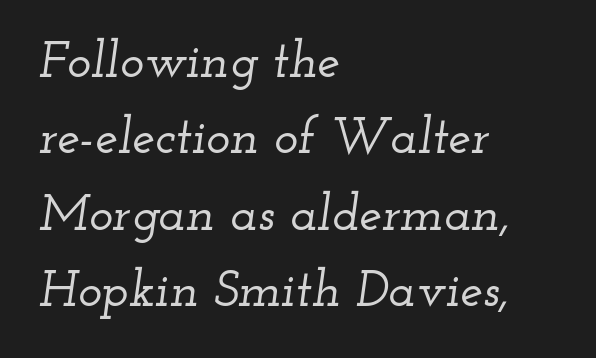
The image shows 51 px wide serif type, italic (leaning right); set left-aligned, normal line spacing (1.5x), normal letter spacing, not underlined; low stroke contrast and a small x-height.
